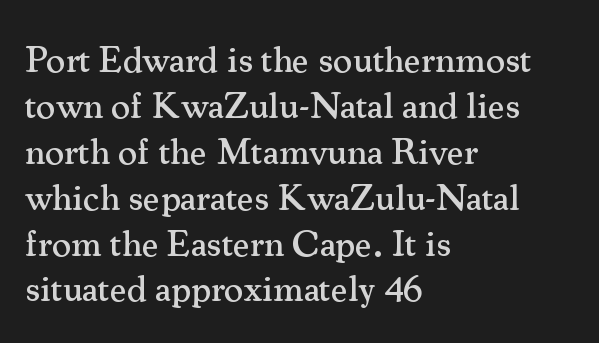
The image shows 37 px serif type, upright; set left-aligned, line spacing 1.24x, normal letter spacing, not underlined; medium stroke contrast and a small x-height.
